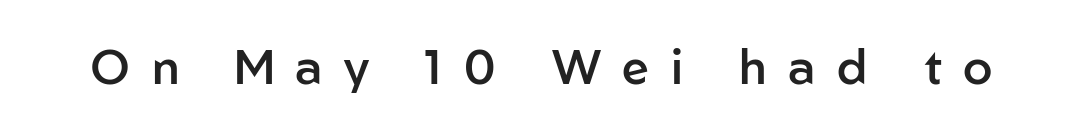
The letters advance in unequal steps, a hallmark of proportional type. Notice how the stems are strictly vertical — no italics here. Is the letter spacing exaggerated? Yes — the characters are pushed far apart. Typesetter's note: demi weight, one step under bold.
